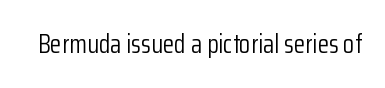
Q: Is the text bold? A: No.
Q: Is the text italic (slanted)? A: No, it is upright.
Q: Is the text underlined? A: No.
Q: Is the spacing between letters normal or unusually wide? A: Normal.
